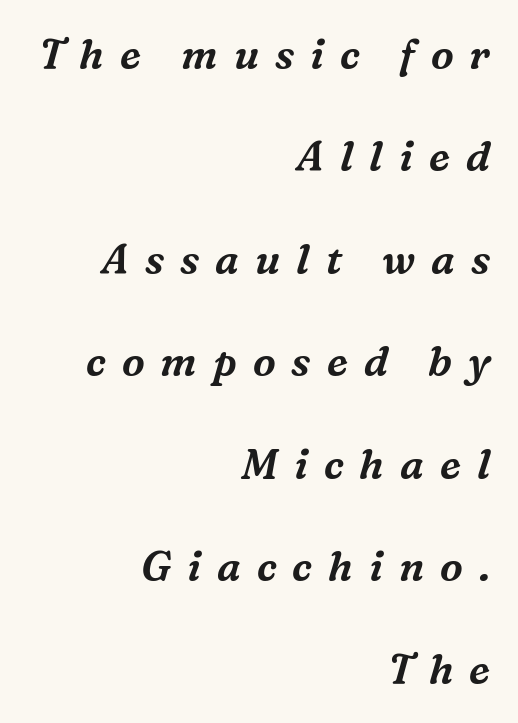
{"serif": "yes", "italic": "yes", "lean": "right", "slant_degrees": 16, "width": "normal", "stroke_contrast": "medium", "x_height": "medium", "monospaced": "no", "underline": "no", "align": "right", "line_spacing": "loose", "line_spacing_ratio": 2.5, "letter_spacing": "wide", "letter_spacing_em": 0.39, "glyph_px": 41}
